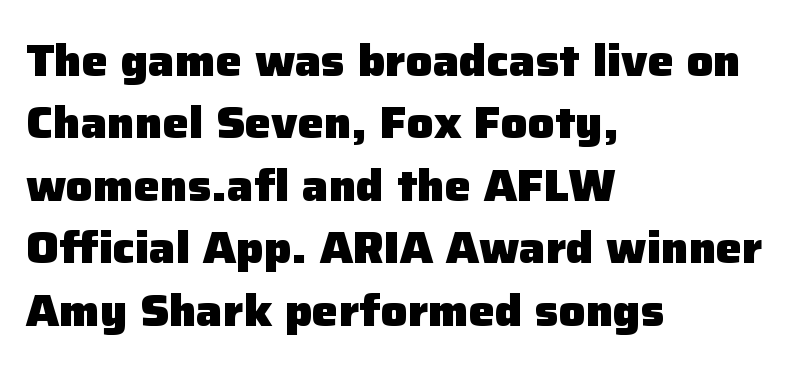
{"serif": "no", "italic": "no", "bold": "yes", "weight": "heavy", "width": "normal", "stroke_contrast": "low", "x_height": "medium", "monospaced": "no", "underline": "no", "align": "left", "line_spacing": "normal", "line_spacing_ratio": 1.42, "letter_spacing": "normal", "letter_spacing_em": 0.0, "glyph_px": 44}
